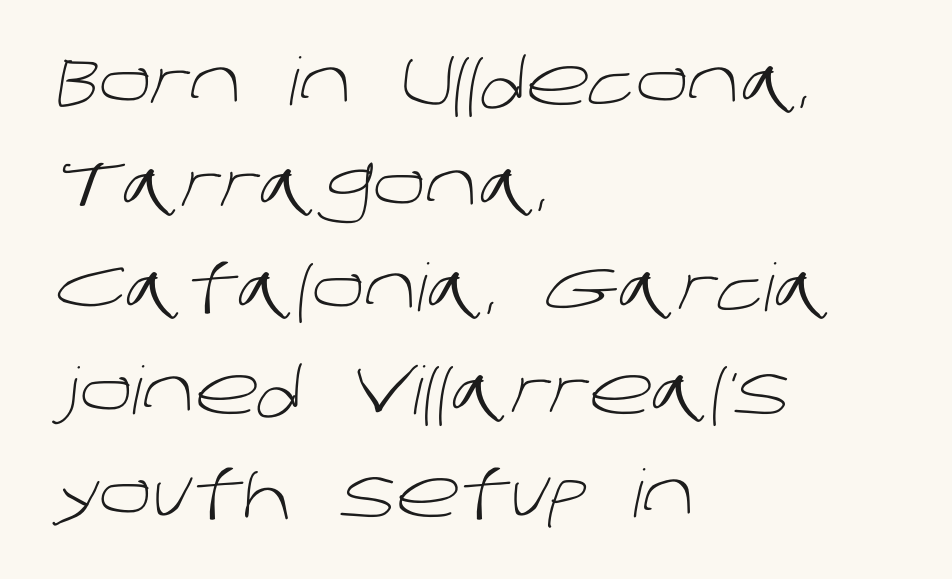
Clear beneath every line of the passage. Quick note: interline space is typical. Unlike a traditional serif, this face leaves its strokes unadorned. The passage is arranged the way most books set body copy — flush left. Here the designer chose a conventional face with non-uniform glyph widths.
